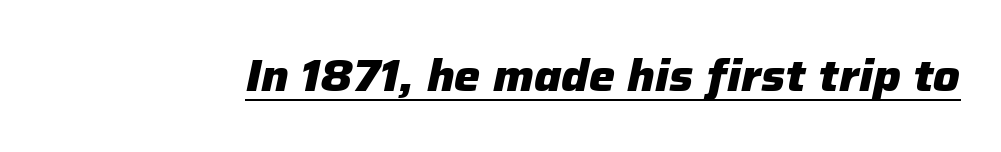
The lettering tilts uniformly, giving the passage an italic look. Check the space under the baseline: a stroke is drawn there. Character widths vary here, with narrow letters taking less room than wide ones. Inter-character spacing is left at the font's built-in metrics. The strokes are fattened all the way to bold.
